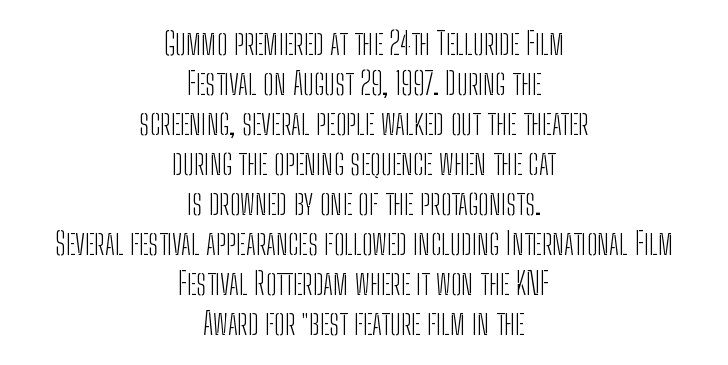
Q: Is the text bold? A: No.
Q: Is the text italic (slanted)? A: No, it is upright.
Q: Is the typeface a serif or a sans-serif typeface? A: Sans-serif.
Q: Is the text underlined? A: No.
Q: How is the paragraph aligned? A: Centered.
Q: Is the spacing between letters normal or unusually wide? A: Normal.
Q: Is the spacing between lines tight, normal or loose? A: Normal.
Q: Width (condensed, normal, or wide)? A: Condensed.
Q: Stroke contrast? A: Low.
Q: x-height? A: Medium.
Q: Monospaced? A: No.
